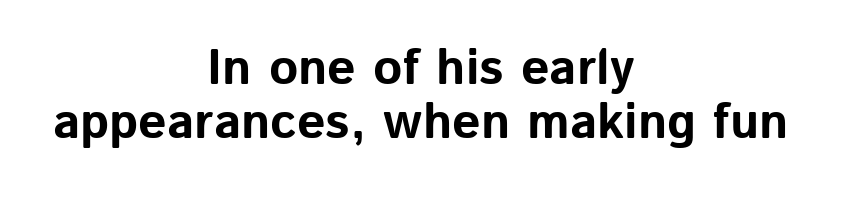
If you drew a line through each stem, it would be perfectly vertical. Is the letter spacing exaggerated? No — it looks like the ordinary default. The passage shown is typed in a proportional face where columns would drift. A centered setting, common on invitations and titles, is used for this passage. The designer dialed line spacing down below the default.
